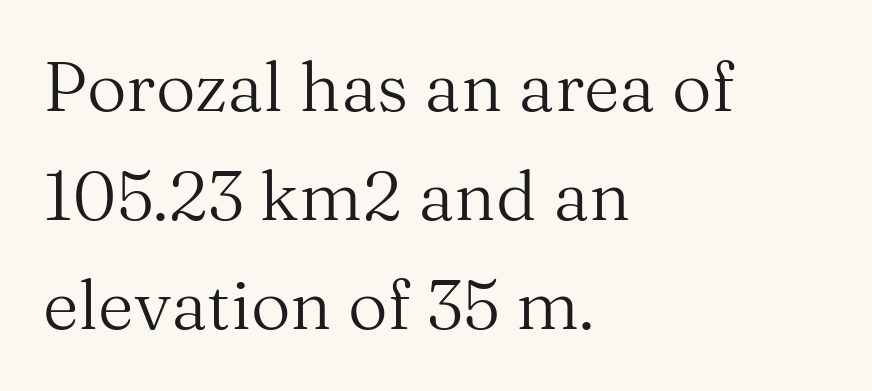
{"serif": "yes", "italic": "no", "bold": "no", "weight": "regular", "width": "normal", "stroke_contrast": "medium", "x_height": "medium", "monospaced": "no", "underline": "no", "align": "left", "line_spacing": "normal", "line_spacing_ratio": 1.58, "letter_spacing": "normal", "letter_spacing_em": 0.0, "glyph_px": 69}
